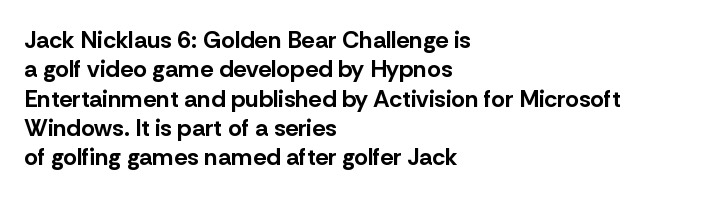
Q: Is the text bold? A: Yes.
Q: Is the text italic (slanted)? A: No, it is upright.
Q: Is the text underlined? A: No.
Q: How is the paragraph aligned? A: Left-aligned.
Q: Is the spacing between letters normal or unusually wide? A: Normal.
